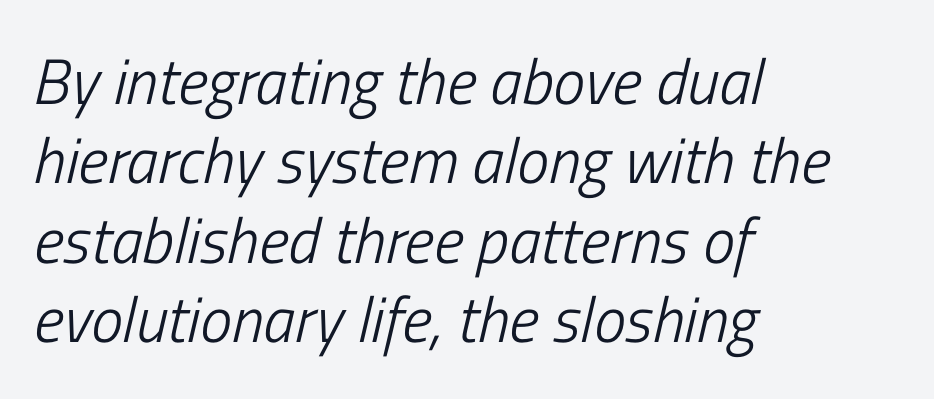
The image shows 64 px light, condensed type, italic (leaning right); set left-aligned, line spacing 1.24x, normal letter spacing, not underlined; low stroke contrast and a medium x-height.
